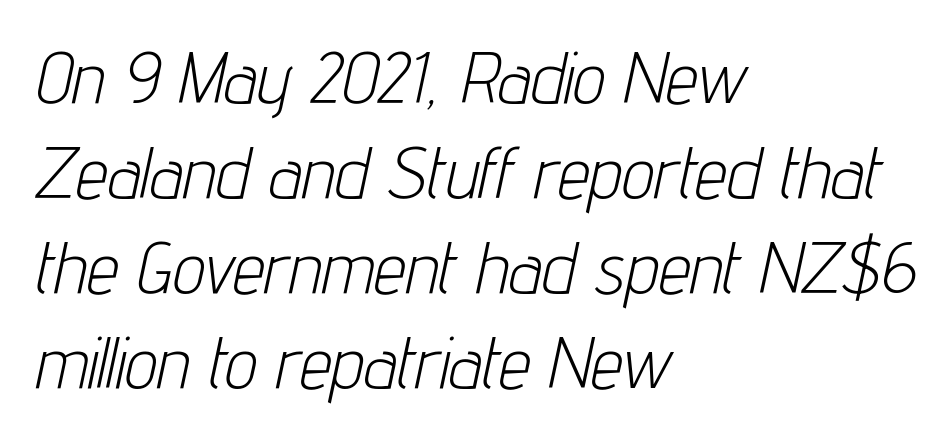
Q: Is the text bold? A: No.
Q: Is the text italic (slanted)? A: Yes, it leans right by about 12 degrees.
Q: Is the text underlined? A: No.
Q: How is the paragraph aligned? A: Left-aligned.
Q: Is the spacing between letters normal or unusually wide? A: Normal.
Q: Is the spacing between lines tight, normal or loose? A: Normal.
Q: Width (condensed, normal, or wide)? A: Condensed.
Q: Stroke contrast? A: Low.
Q: x-height? A: Medium.
Q: Monospaced? A: No.
